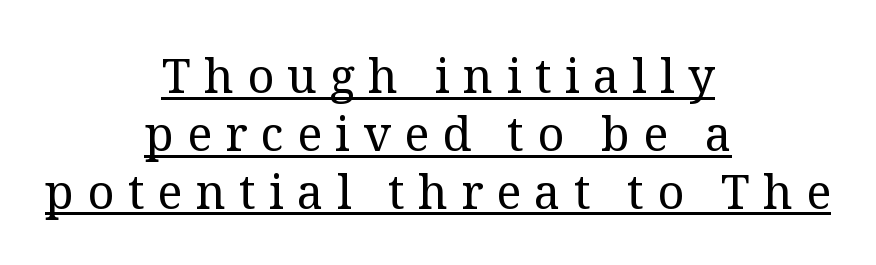
The font's upright variant was chosen for this text. Glyph-to-glyph distance is far greater than everyday printed text. This rendering features underlined lettering. Heaviness? Minimal to ordinary, like unemphasized prose.
